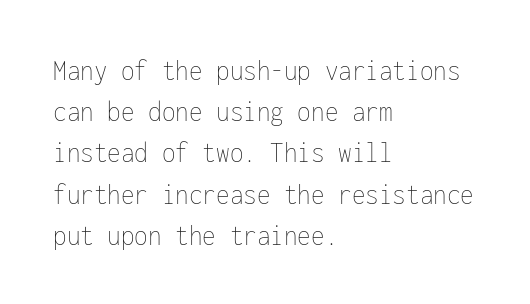
The compositor pushed each line to the left boundary. The passage shown is not bold in any degree. Characters remain perfectly vertical along every line. Quick note: interline space is typical. Quick note: underline off. The gaps between neighbouring characters are ordinary and unremarkable.
